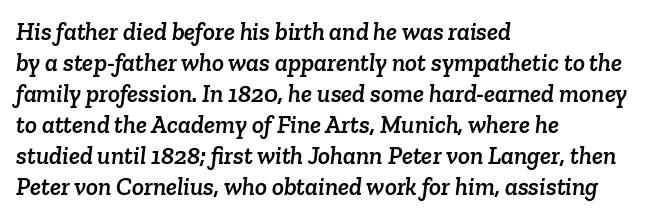
{"underline": "no", "align": "left", "line_spacing_ratio": 1.24, "letter_spacing": "normal", "letter_spacing_em": 0.0, "glyph_px": 25}
